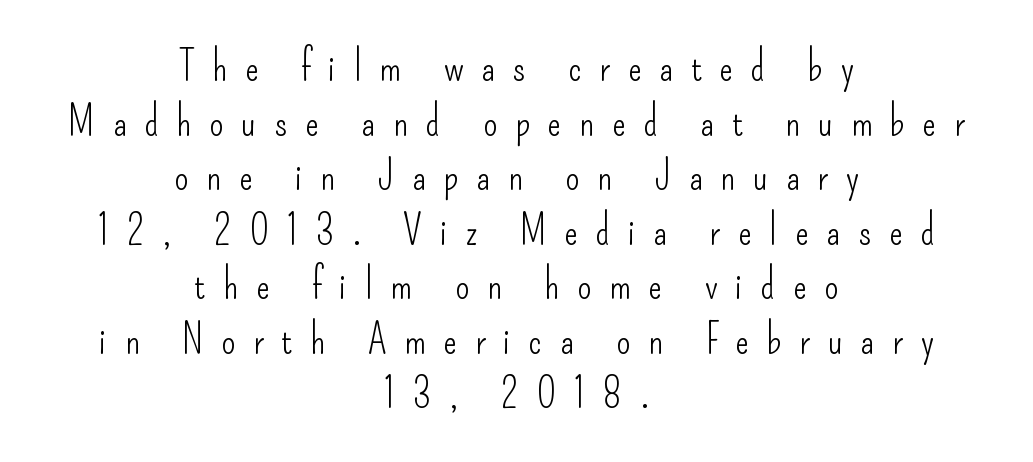
The lines sit at an ordinary, default distance from one another. Each letter keeps its own natural width here, so spacing adapts to shape. Is the type heavy? It reads as light-to-regular instead. Words appear elongated and porous because spacing is wide.
